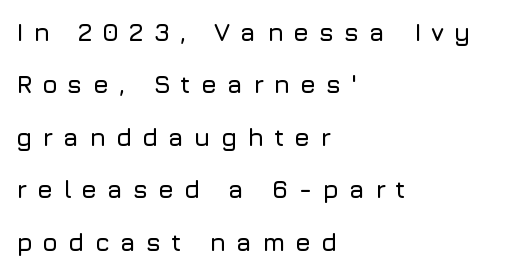
The image shows 25 px text type, upright; set left-aligned, loose line spacing (2.1x), unusually wide letter spacing (+0.4 em), not underlined.
